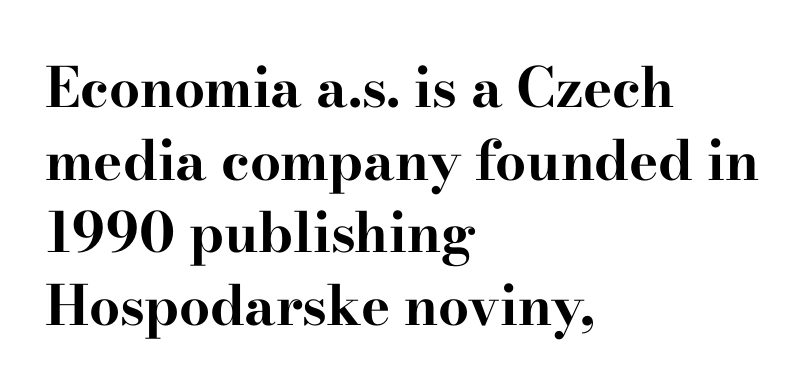
Q: Is the text bold? A: Yes.
Q: Is the text italic (slanted)? A: No, it is upright.
Q: Is the typeface a serif or a sans-serif typeface? A: Serif.
Q: Is the text underlined? A: No.
Q: How is the paragraph aligned? A: Left-aligned.
Q: Is the spacing between letters normal or unusually wide? A: Normal.
Q: Is the spacing between lines tight, normal or loose? A: Normal.
Q: Width (condensed, normal, or wide)? A: Wide.
Q: Stroke contrast? A: High.
Q: x-height? A: Small.
Q: Monospaced? A: No.
